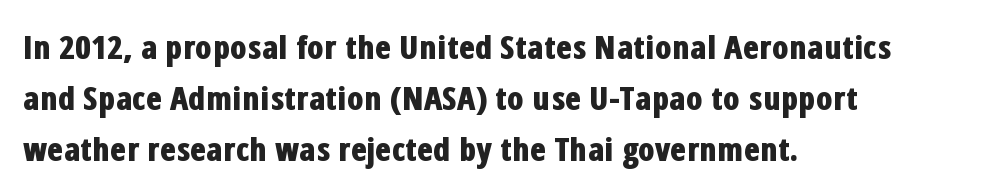
{"serif": "no", "italic": "no", "bold": "yes", "weight": "bold", "width": "condensed", "stroke_contrast": "low", "x_height": "medium", "monospaced": "no", "underline": "no", "align": "left", "line_spacing": "normal", "line_spacing_ratio": 1.54, "letter_spacing": "normal", "letter_spacing_em": 0.0, "glyph_px": 33}
